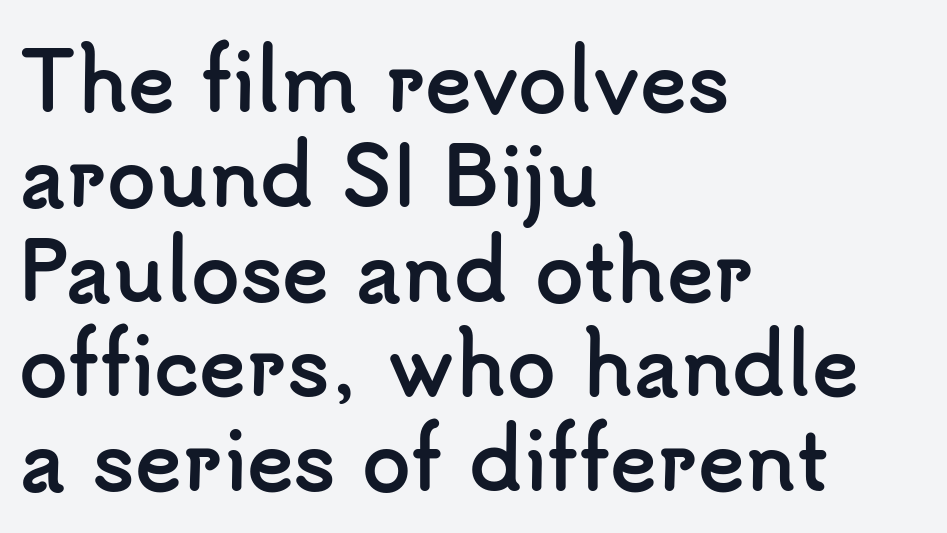
Q: Is the text bold? A: Yes.
Q: Is the text italic (slanted)? A: No, it is upright.
Q: Is the typeface a serif or a sans-serif typeface? A: Sans-serif.
Q: Is the text underlined? A: No.
Q: How is the paragraph aligned? A: Left-aligned.
Q: Is the spacing between letters normal or unusually wide? A: Normal.
Q: Width (condensed, normal, or wide)? A: Normal.
Q: Stroke contrast? A: Low.
Q: x-height? A: Small.
Q: Monospaced? A: No.
